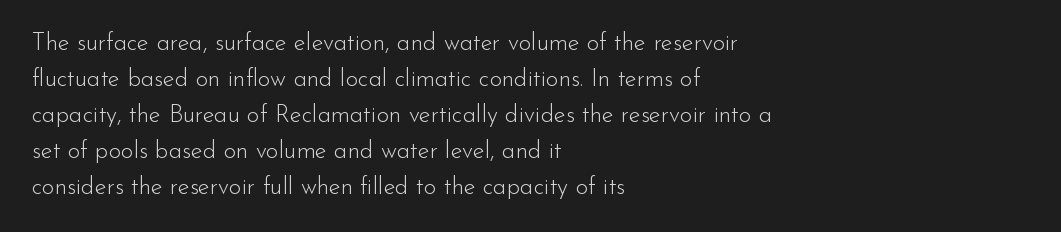
The image shows 24 px text type, upright; set left-aligned, normal line spacing (1.5x), normal letter spacing, not underlined.
